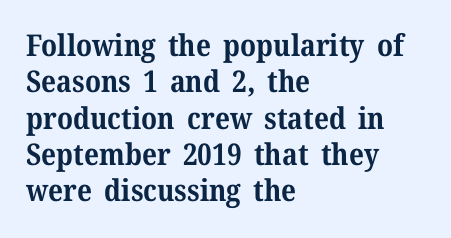
The image shows 30 px bold serif type, upright; set left-aligned, line spacing 1.21x, normal letter spacing, not underlined; medium stroke contrast and a medium x-height.
